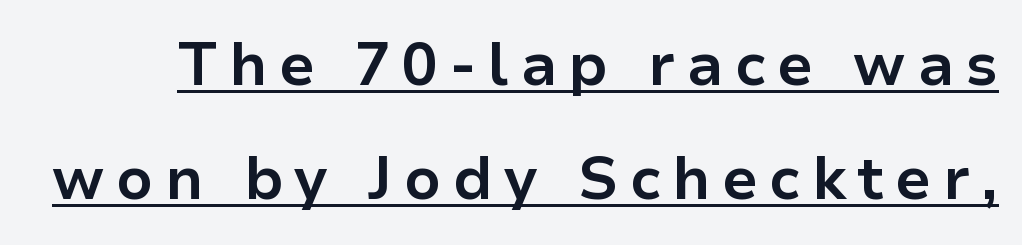
The image shows 60 px bold sans-serif type, upright; set loose line spacing (1.9x), underlined; low stroke contrast and a medium x-height.
